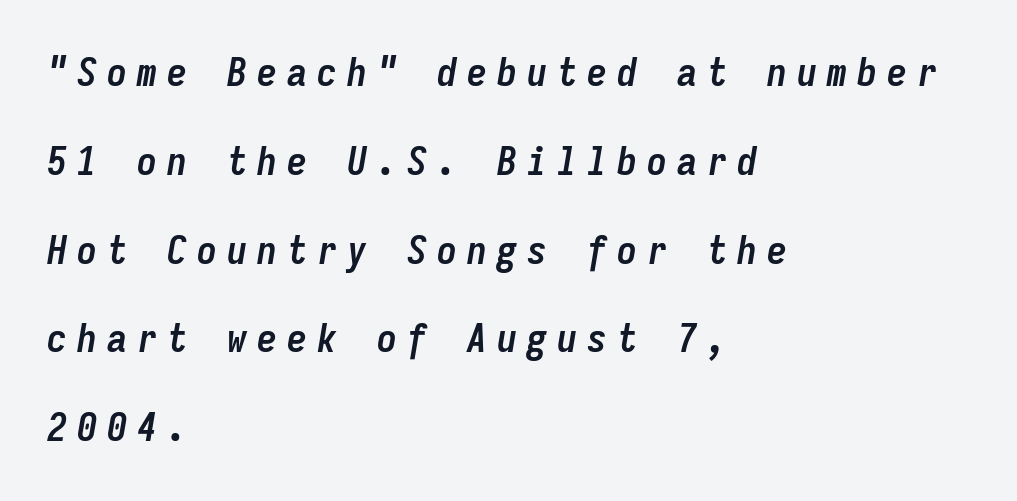
Would a proofreader flag this as italicized? Yes. This block would shrink considerably if given ordinary leading; it's expanded now. The strokes are fattened all the way to bold. The ragged edge is on the right, which tells us the setting is flush left.
